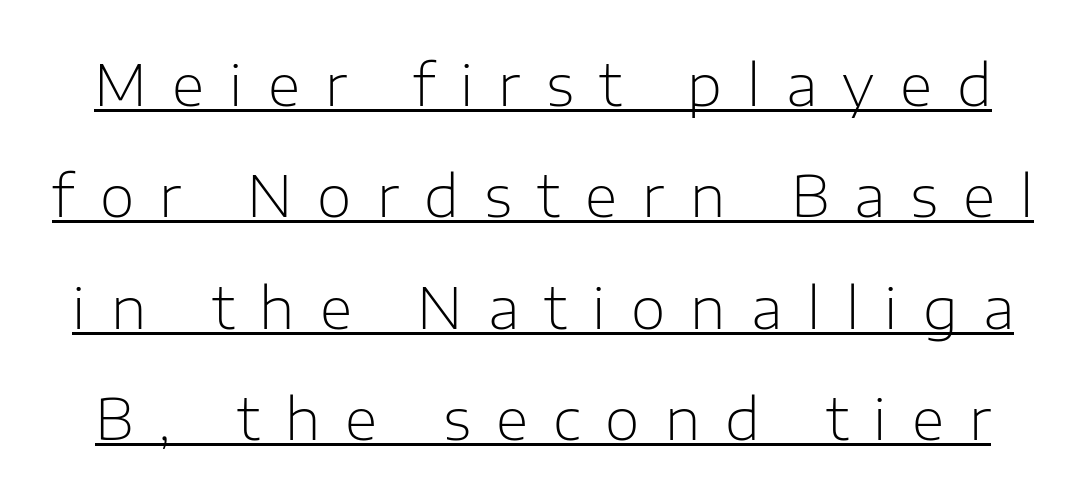
Nope, no serifs anywhere on these letters. The passage shown is underscored from start to finish. Proportional: the letters do not fall into vertical columns. Is the type heavy? It reads as light-to-regular instead. Rendered with straight, roman letterforms. Baseline-to-baseline distance is far greater than the letter height.
